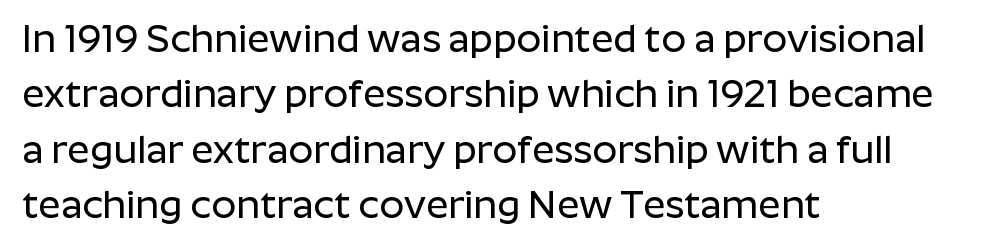
{"serif": "no", "italic": "no", "width": "normal", "stroke_contrast": "low", "x_height": "medium", "monospaced": "no", "underline": "no", "align": "left", "line_spacing": "normal", "line_spacing_ratio": 1.42, "letter_spacing": "normal", "letter_spacing_em": 0.0, "glyph_px": 39}
